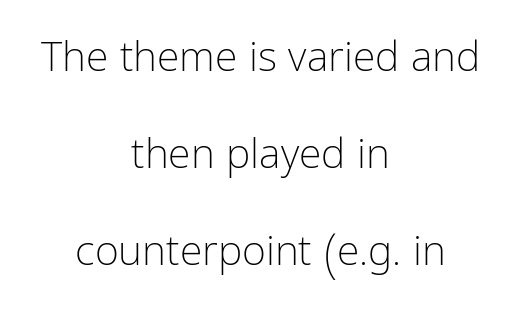
Posture: straight, roman, zero tilt. Rows of type keep a wide berth in the vertical direction. A typesetter would call this proportional, since set widths differ per character. Look at the tracking — it's just the regular setting, nothing added. Underlining? Definitely not there. Each stroke keeps to a modest, everyday thickness or less.
